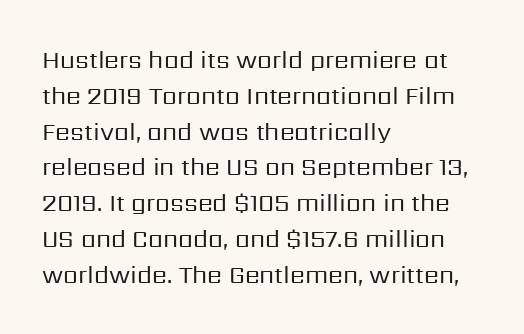
Q: Is the text bold? A: No.
Q: Is the text italic (slanted)? A: No, it is upright.
Q: Is the text underlined? A: No.
Q: How is the paragraph aligned? A: Left-aligned.
Q: Is the spacing between letters normal or unusually wide? A: Normal.
Q: Is the spacing between lines tight, normal or loose? A: Normal.
